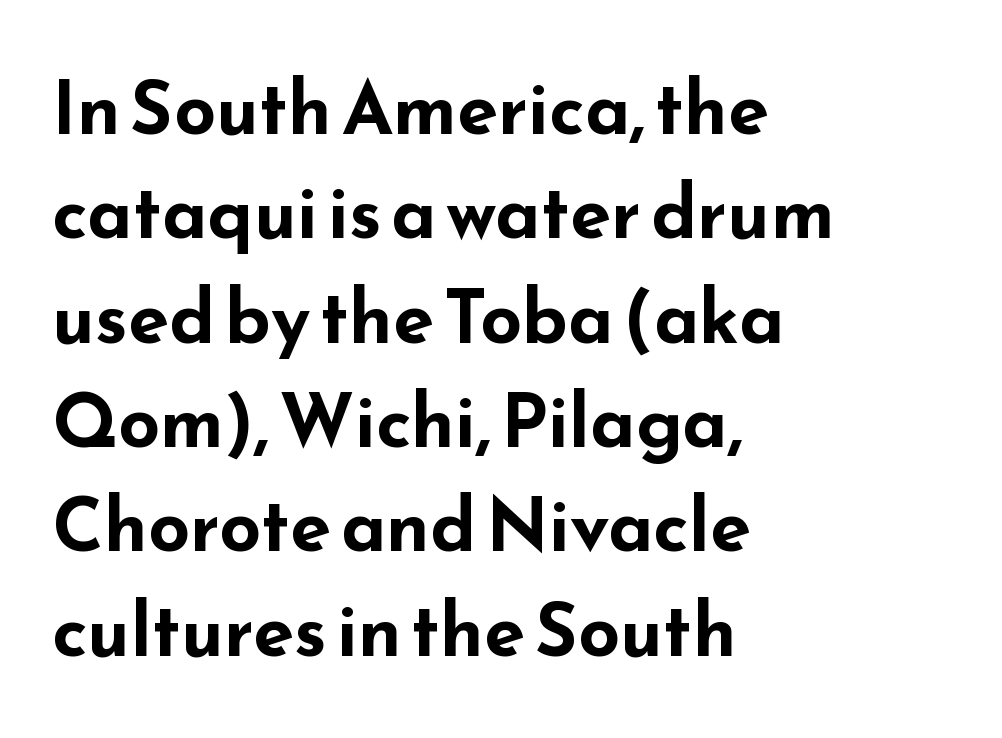
{"serif": "no", "italic": "no", "bold": "yes", "weight": "bold", "width": "wide", "stroke_contrast": "low", "x_height": "small", "monospaced": "no", "underline": "no", "align": "left", "line_spacing": "normal", "line_spacing_ratio": 1.41, "letter_spacing": "normal", "letter_spacing_em": 0.0, "glyph_px": 74}
